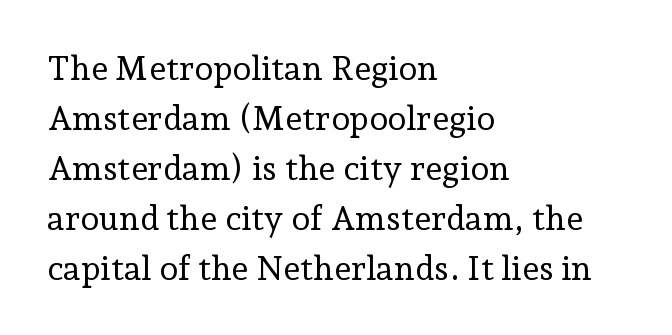
These lines are set flush left with a ragged right edge. Words appear dense and cohesive because spacing is normal. When letters stand straight like this, we call the style roman or upright. The designer left line spacing at the default. The specimen omits any rule beneath the text block's lines.
